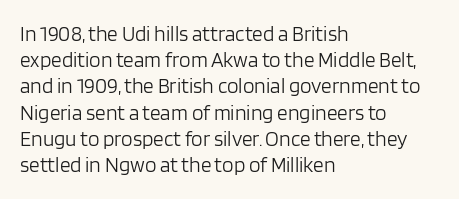
The image shows 21 px text type, upright; set left-aligned, normal line spacing (1.25x), normal letter spacing, not underlined.
